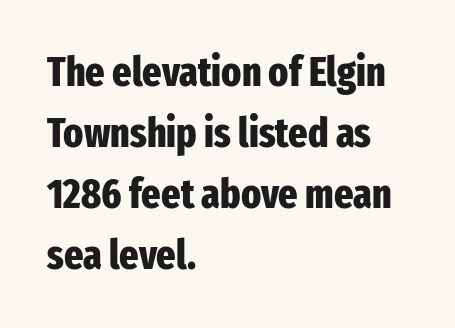
{"serif": "no", "italic": "no", "bold": "yes", "weight": "heavy", "width": "condensed", "stroke_contrast": "low", "x_height": "medium", "monospaced": "no", "underline": "no", "align": "left", "line_spacing": "normal", "line_spacing_ratio": 1.49, "letter_spacing": "normal", "letter_spacing_em": 0.0, "glyph_px": 41}
